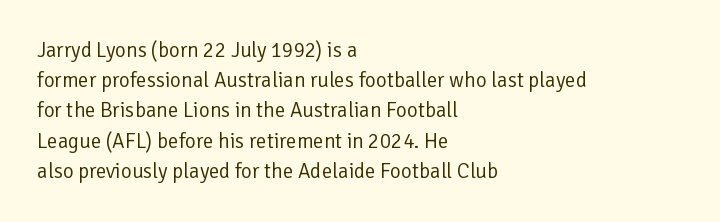
Regarding leading, the lines here are spaced in the standard way. Underline: absent. A classic flush-left, rag-right setting is used for this passage. Every character sits straight up, as roman type does.
